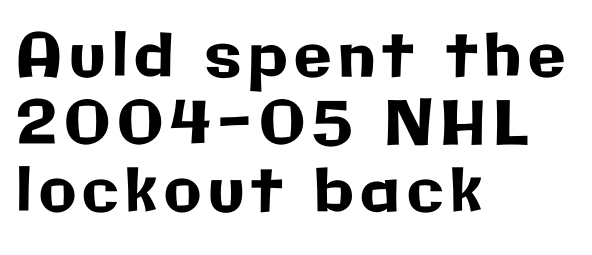
The image shows 61 px sans-serif type, upright; set left-aligned, tight line spacing (1.11x), not underlined; low stroke contrast and a medium x-height.
